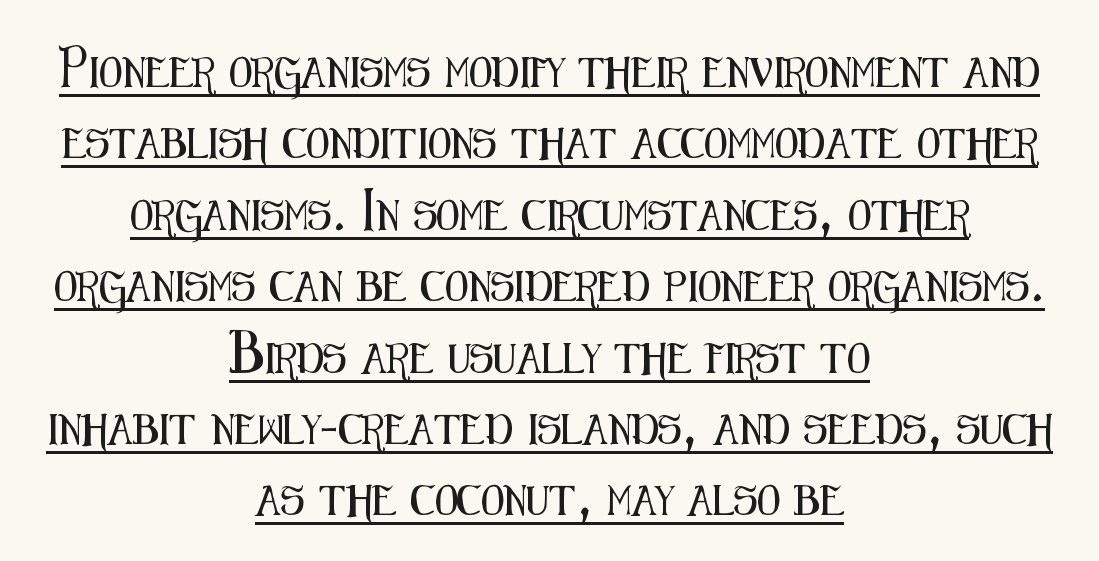
Q: Is the text italic (slanted)? A: No, it is upright.
Q: Is the text underlined? A: Yes.
Q: How is the paragraph aligned? A: Centered.
Q: Is the spacing between letters normal or unusually wide? A: Normal.
Q: Is the spacing between lines tight, normal or loose? A: Loose.
Q: Width (condensed, normal, or wide)? A: Condensed.
Q: Stroke contrast? A: Medium.
Q: x-height? A: Medium.
Q: Monospaced? A: No.
